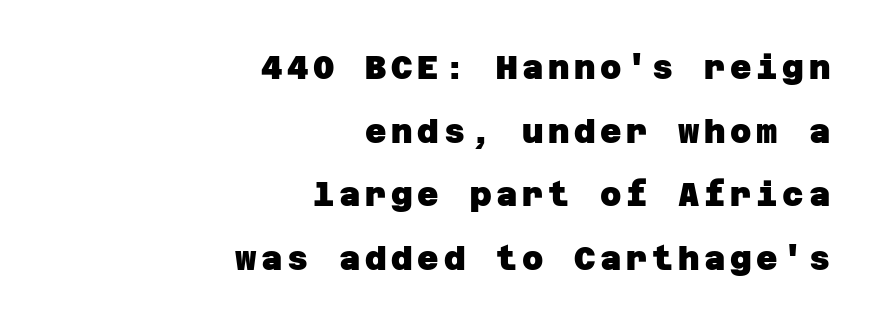
Q: Is the text bold? A: Yes.
Q: Is the typeface a serif or a sans-serif typeface? A: Sans-serif.
Q: Is the text underlined? A: No.
Q: How is the paragraph aligned? A: Right-aligned.
Q: Is the spacing between lines tight, normal or loose? A: Loose.
Q: Width (condensed, normal, or wide)? A: Normal.
Q: Stroke contrast? A: Low.
Q: x-height? A: Large.
